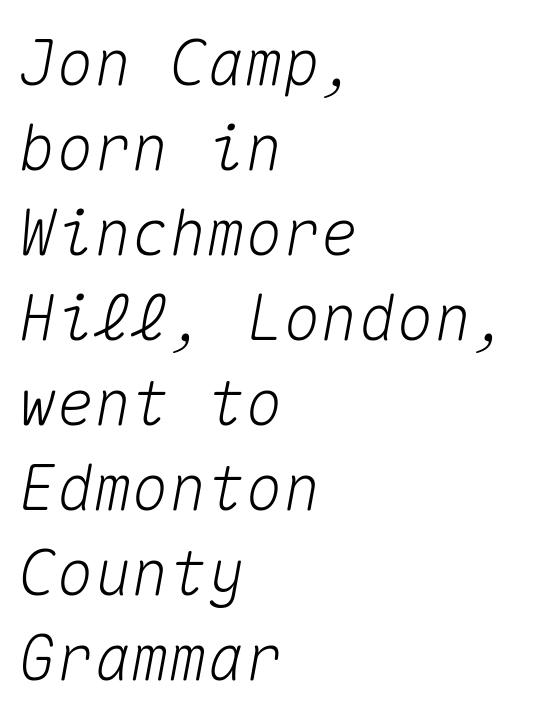
{"italic": "yes", "lean": "right", "slant_degrees": 10, "width": "normal", "stroke_contrast": "medium", "x_height": "medium", "monospaced": "yes", "underline": "no", "align": "left", "line_spacing": "normal", "line_spacing_ratio": 1.35, "letter_spacing": "normal", "letter_spacing_em": 0.0, "glyph_px": 63}
